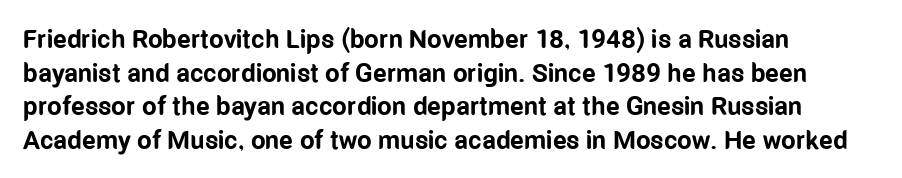
Q: Is the text bold? A: Yes.
Q: Is the text italic (slanted)? A: No, it is upright.
Q: Is the text underlined? A: No.
Q: How is the paragraph aligned? A: Left-aligned.
Q: Is the spacing between letters normal or unusually wide? A: Normal.
Q: Is the spacing between lines tight, normal or loose? A: Normal.
